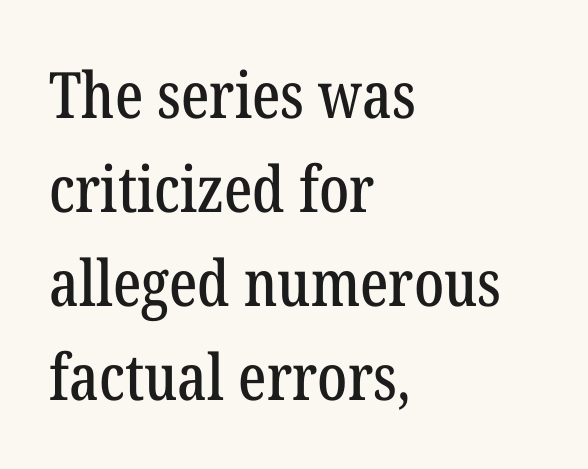
Q: Is the text italic (slanted)? A: No, it is upright.
Q: Is the typeface a serif or a sans-serif typeface? A: Serif.
Q: Is the text underlined? A: No.
Q: How is the paragraph aligned? A: Left-aligned.
Q: Is the spacing between letters normal or unusually wide? A: Normal.
Q: Is the spacing between lines tight, normal or loose? A: Normal.
Q: Width (condensed, normal, or wide)? A: Condensed.
Q: Stroke contrast? A: Low.
Q: x-height? A: Medium.
Q: Monospaced? A: No.
